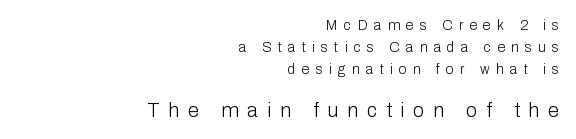
Q: Is the text bold? A: No.
Q: Is the text italic (slanted)? A: No, it is upright.
Q: Is the text underlined? A: No.
Q: How is the paragraph aligned? A: Right-aligned.
Q: Is the spacing between letters normal or unusually wide? A: Unusually wide.
Q: Is the spacing between lines tight, normal or loose? A: Normal.
Q: Which block of text is set in a larger size, the first (top) or the second (bottom)? A: The second (bottom) one.
